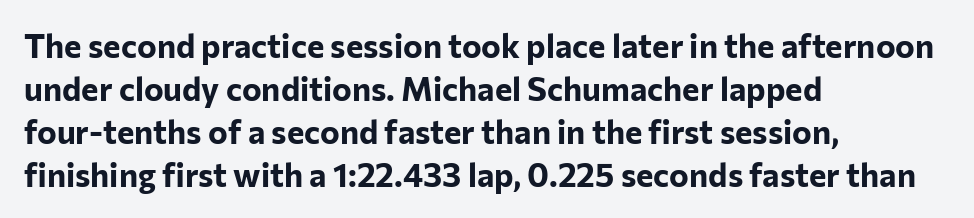
{"serif": "no", "italic": "no", "bold": "yes", "weight": "bold", "width": "normal", "stroke_contrast": "low", "x_height": "medium", "monospaced": "no", "underline": "no", "align": "left", "line_spacing": "normal", "line_spacing_ratio": 1.3, "letter_spacing": "normal", "letter_spacing_em": 0.0, "glyph_px": 33}
